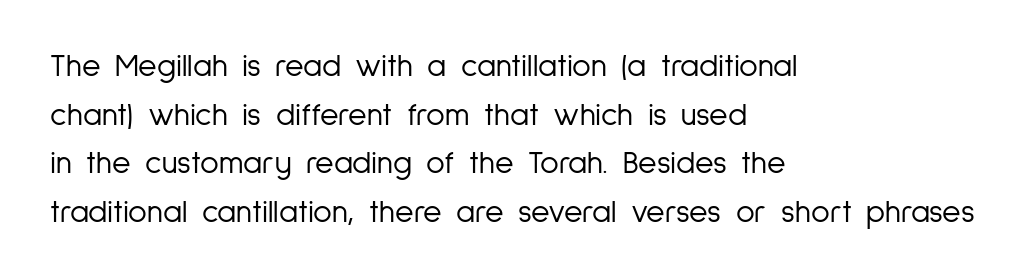
Q: Is the text bold? A: No.
Q: Is the text italic (slanted)? A: No, it is upright.
Q: Is the typeface a serif or a sans-serif typeface? A: Sans-serif.
Q: Is the text underlined? A: No.
Q: How is the paragraph aligned? A: Left-aligned.
Q: Is the spacing between letters normal or unusually wide? A: Normal.
Q: Is the spacing between lines tight, normal or loose? A: Normal.
Q: Width (condensed, normal, or wide)? A: Condensed.
Q: Stroke contrast? A: Low.
Q: x-height? A: Medium.
Q: Monospaced? A: No.
